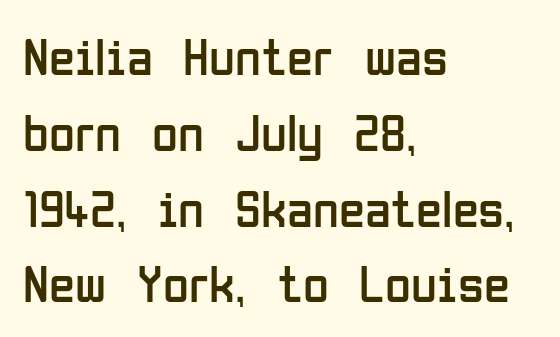
Q: Is the text bold? A: No.
Q: Is the text italic (slanted)? A: No, it is upright.
Q: Is the typeface a serif or a sans-serif typeface? A: Sans-serif.
Q: Is the text underlined? A: No.
Q: How is the paragraph aligned? A: Left-aligned.
Q: Is the spacing between letters normal or unusually wide? A: Normal.
Q: Is the spacing between lines tight, normal or loose? A: Normal.
Q: Width (condensed, normal, or wide)? A: Condensed.
Q: Stroke contrast? A: Low.
Q: x-height? A: Medium.
Q: Monospaced? A: No.
